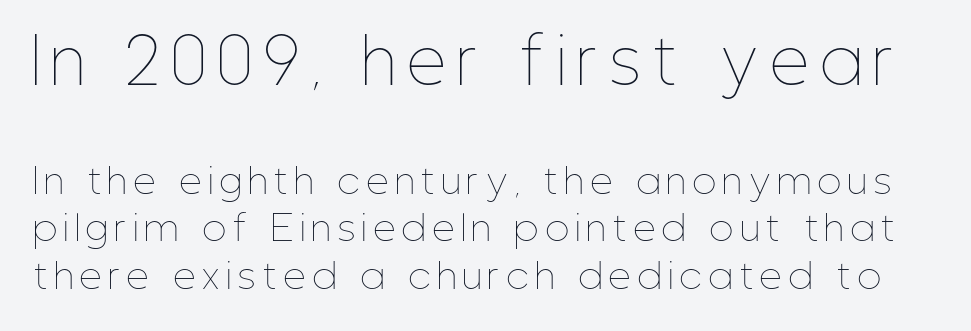
The image shows 61 px thin, condensed type, upright; set normal line spacing (1.35x), unusually wide letter spacing (+0.2 em), not underlined; the first (top) block is 1.74x larger; low stroke contrast and a medium x-height.
